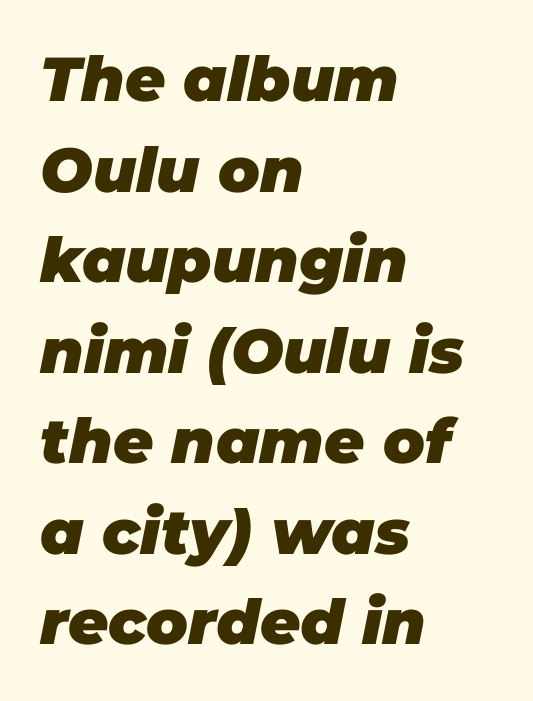
Q: Is the text bold? A: Yes.
Q: Is the text italic (slanted)? A: Yes, it leans right by about 11 degrees.
Q: Is the text underlined? A: No.
Q: How is the paragraph aligned? A: Left-aligned.
Q: Is the spacing between letters normal or unusually wide? A: Normal.
Q: Is the spacing between lines tight, normal or loose? A: Normal.
Q: Width (condensed, normal, or wide)? A: Normal.
Q: Stroke contrast? A: Low.
Q: x-height? A: Large.
Q: Monospaced? A: No.
